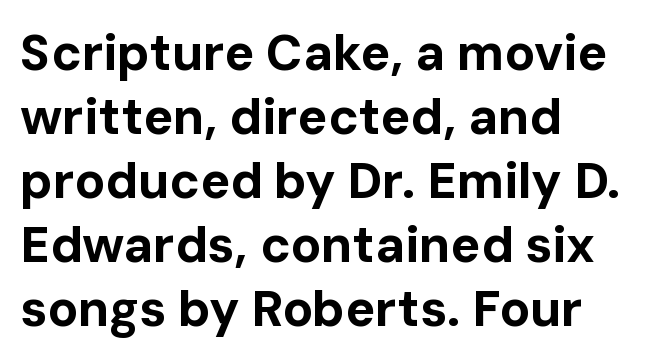
The rendering uses natural spacing where letterforms have individual widths. The typesetter chose a ragged-right arrangement here. The letters sit at their default tracking, neither squeezed nor spread. Bare-footed words on every line. Notice how descenders clear the ascenders below comfortably — that's standard leading.
